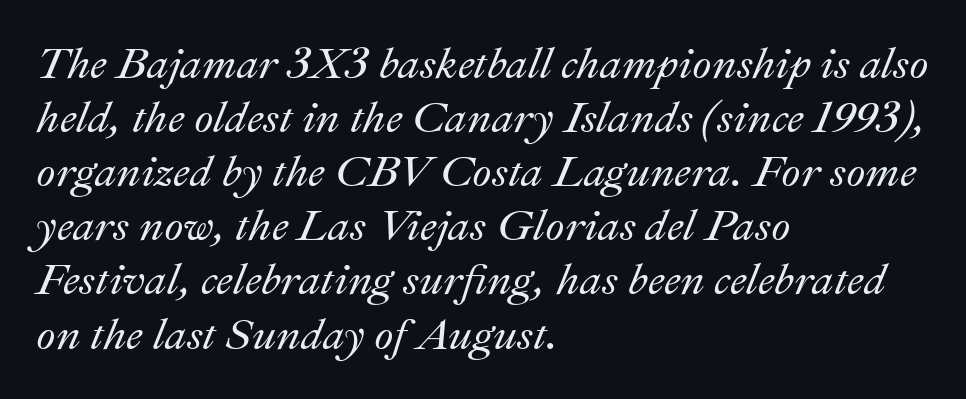
Q: Is the text italic (slanted)? A: Yes, it leans right by about 22 degrees.
Q: Is the text underlined? A: No.
Q: How is the paragraph aligned? A: Left-aligned.
Q: Is the spacing between letters normal or unusually wide? A: Normal.
Q: Width (condensed, normal, or wide)? A: Normal.
Q: Stroke contrast? A: Medium.
Q: x-height? A: Small.
Q: Monospaced? A: No.
